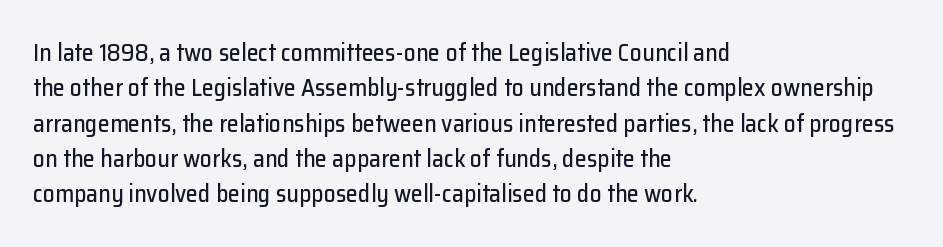
The image shows 24 px text type, upright; set left-aligned, normal line spacing (1.47x), normal letter spacing, not underlined.
